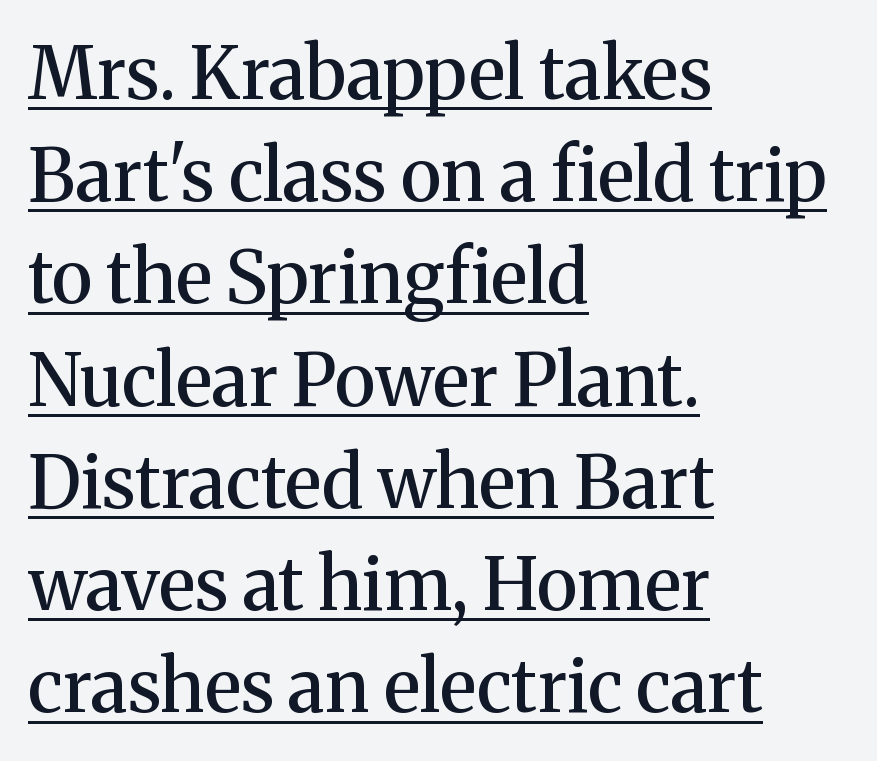
{"serif": "yes", "italic": "no", "bold": "semi", "weight": "semibold", "width": "normal", "stroke_contrast": "medium", "x_height": "medium", "monospaced": "no", "underline": "yes", "align": "left", "line_spacing": "normal", "line_spacing_ratio": 1.42, "letter_spacing": "normal", "letter_spacing_em": 0.0, "glyph_px": 72}
